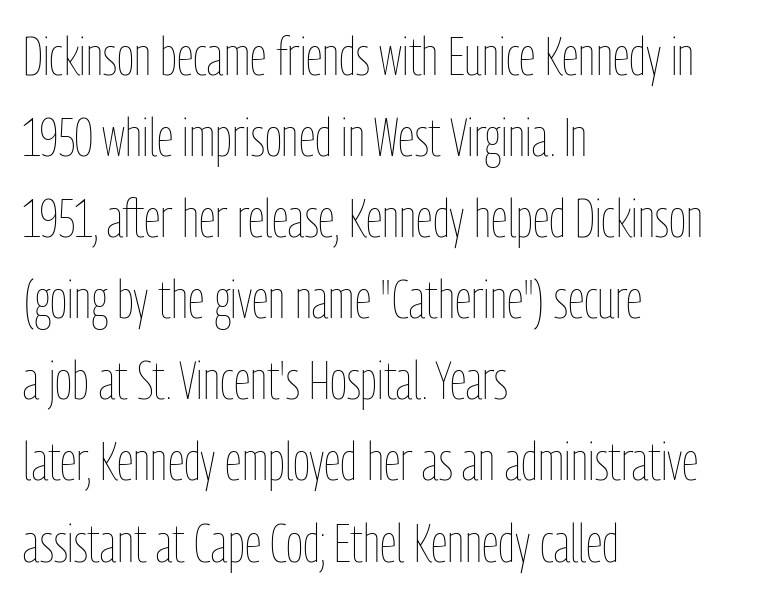
{"italic": "no", "bold": "no", "weight": "thin", "width": "condensed", "stroke_contrast": "low", "x_height": "medium", "monospaced": "no", "underline": "no", "align": "left", "line_spacing": "normal", "line_spacing_ratio": 1.53, "letter_spacing": "normal", "letter_spacing_em": 0.0, "glyph_px": 53}
